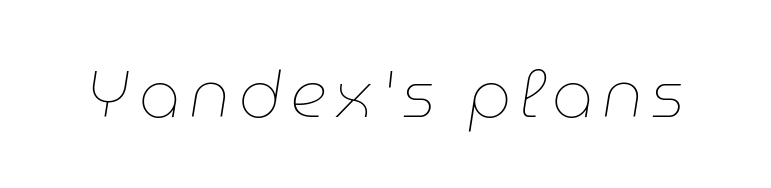
{"italic": "yes", "lean": "right", "slant_degrees": 9, "bold": "no", "weight": "thin", "width": "normal", "stroke_contrast": "low", "x_height": "medium", "monospaced": "no", "underline": "no", "glyph_px": 65}
